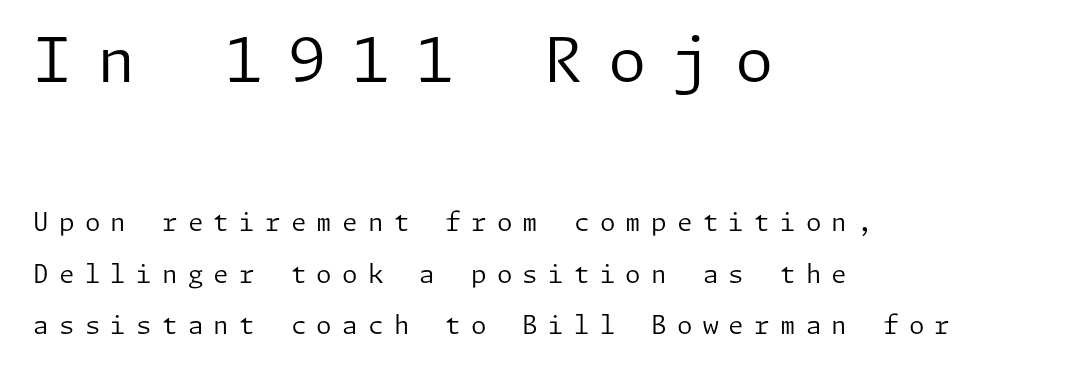
{"serif": "no", "italic": "no", "bold": "no", "weight": "regular", "width": "normal", "stroke_contrast": "low", "x_height": "medium", "underline": "no", "align": "left", "line_spacing": "loose", "line_spacing_ratio": 2.07, "letter_spacing": "wide", "letter_spacing_em": 0.41, "larger_block": "first", "size_ratio": 2.48, "glyph_px": 62}
